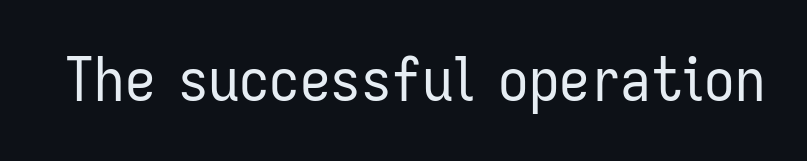
Q: Is the text bold? A: No.
Q: Is the text italic (slanted)? A: No, it is upright.
Q: Is the typeface a serif or a sans-serif typeface? A: Sans-serif.
Q: Is the text underlined? A: No.
Q: Is the spacing between letters normal or unusually wide? A: Normal.
Q: Width (condensed, normal, or wide)? A: Condensed.
Q: Stroke contrast? A: Low.
Q: x-height? A: Medium.
Q: Monospaced? A: No.
